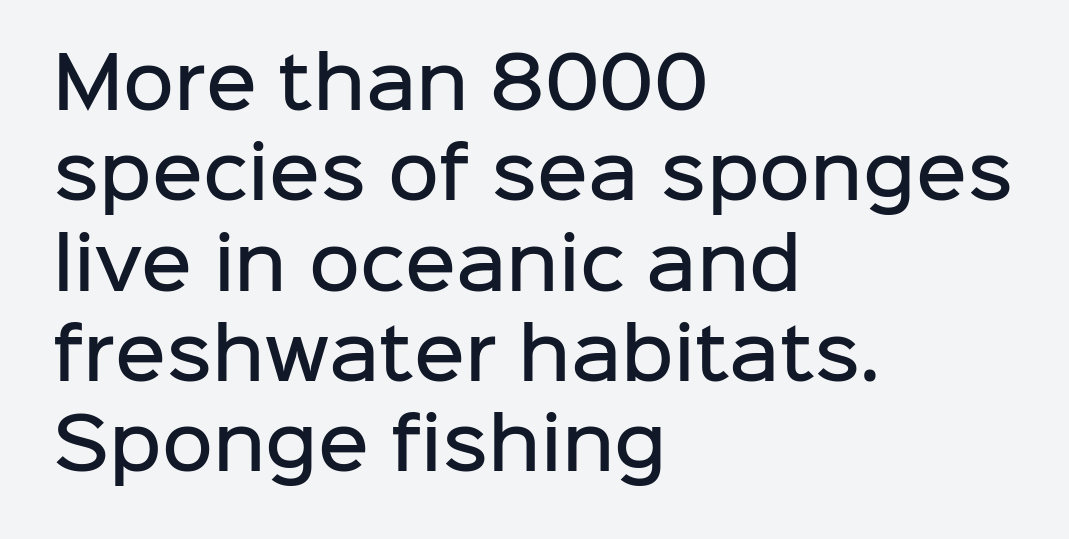
The image shows 70 px semibold sans-serif type, upright; set left-aligned, normal line spacing (1.29x), normal letter spacing, not underlined; low stroke contrast and a medium x-height.
